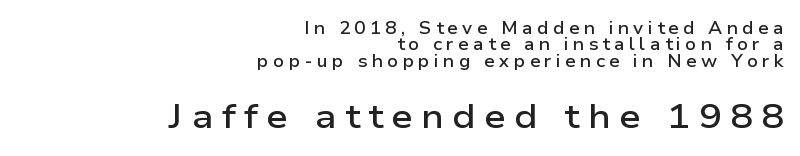
A flush-right, rag-left setting is used for this passage. Does the type have serifs? No, each stem ends abruptly. This is the in-between weight designers call semibold or demi. The foot of each line stays bare and open. Posture: straight, roman, zero tilt.
